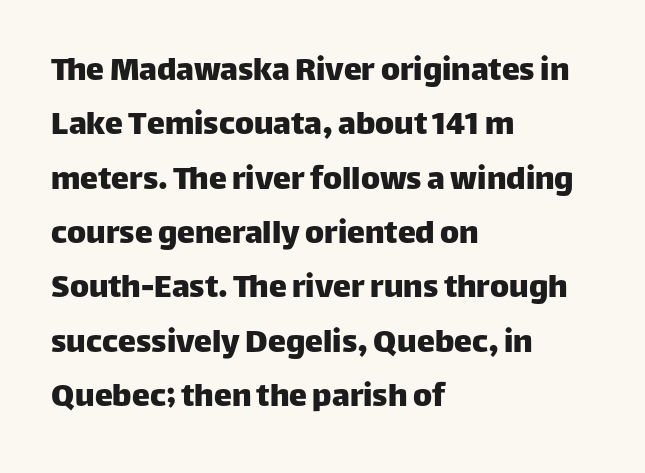
Quick note: not italic, upright. Vertical spacing — default. The ragged edge is on the right, which tells us the setting is flush left. The characters display no serif detailing; their extremities are plain. The baseline area is clear.
